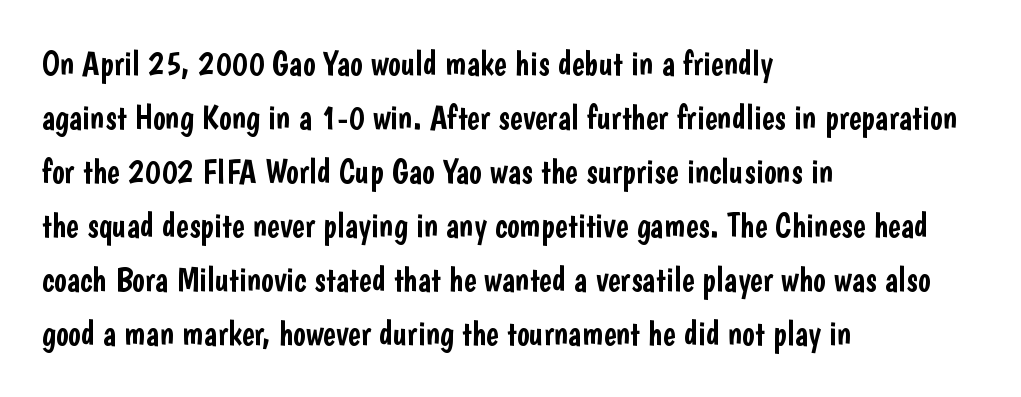
Q: Is the text italic (slanted)? A: No, it is upright.
Q: Is the typeface a serif or a sans-serif typeface? A: Sans-serif.
Q: Is the text underlined? A: No.
Q: How is the paragraph aligned? A: Left-aligned.
Q: Is the spacing between letters normal or unusually wide? A: Normal.
Q: Is the spacing between lines tight, normal or loose? A: Normal.
Q: Width (condensed, normal, or wide)? A: Condensed.
Q: Stroke contrast? A: Low.
Q: x-height? A: Medium.
Q: Monospaced? A: No.
